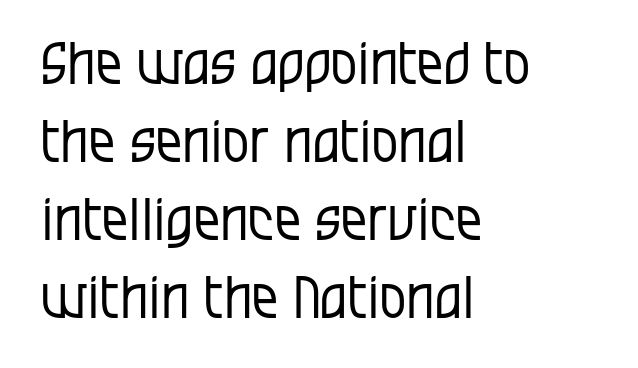
Bold? No — there's no thickening of the strokes. Summary of vertical rhythm: regular, with standard interline spacing. How are the letters spaced? Ordinarily, with no added tracking. Observe the absence of serifs on each vertical stroke in this sample. Plain, unruled lines of type. The text block is weighted toward the left margin, trailing off unevenly rightward.
